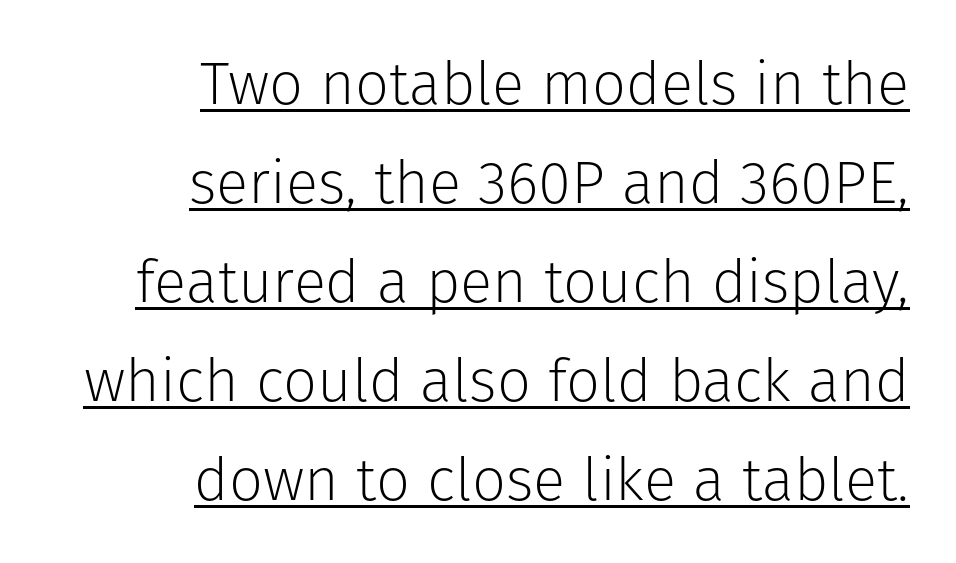
This rendering features underlined lettering. No feet cap the strokes, marking this as sans-serif type. Here the glyphs are tracked normally, forming tight word shapes. The rag falls on the left side of this text block. Bold? No — there's no thickening of the strokes. Successive baselines arrive at the customary interval.
